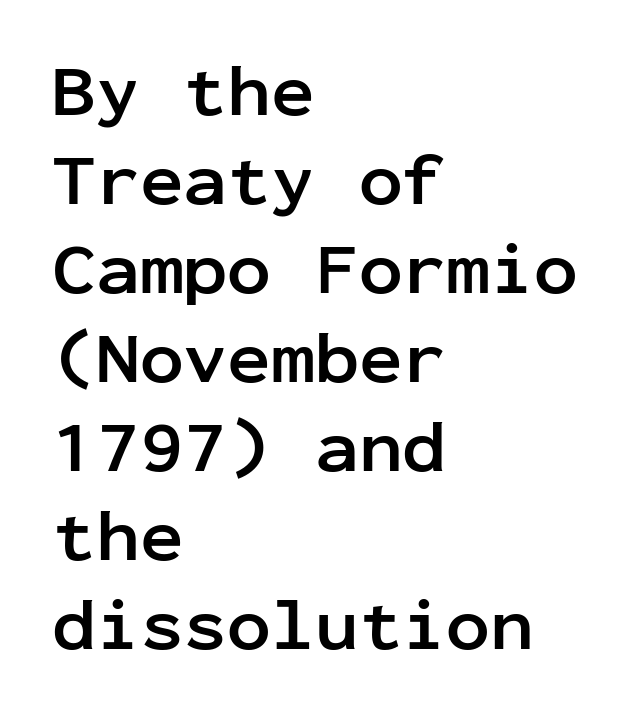
The image shows 73 px semibold sans-serif type, upright, monospaced; set left-aligned, line spacing 1.22x, normal letter spacing, not underlined; low stroke contrast and a medium x-height.
